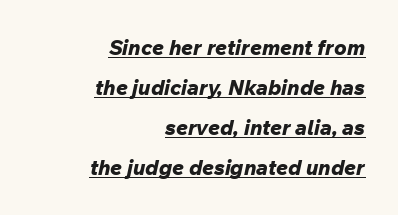
How would I describe the line gaps? Wide and relaxed. Quick note: italic. A typesetter would call this zero additional tracking. A typographer would call this underscored text.
